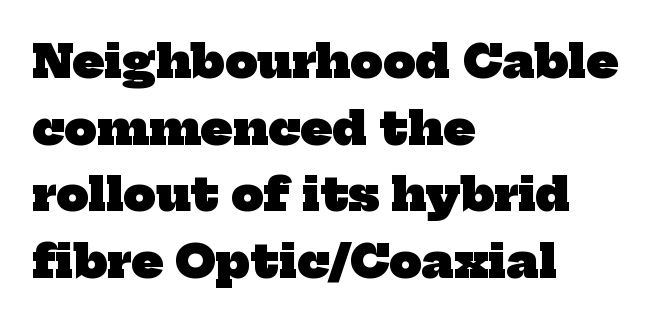
Serifs: yes, visible at the terminals of the letterforms. These lines sit exactly where default settings would place them. Honestly, the letter spacing is just normal — you wouldn't notice it. Varying glyph widths throughout — classic text-font behaviour.
